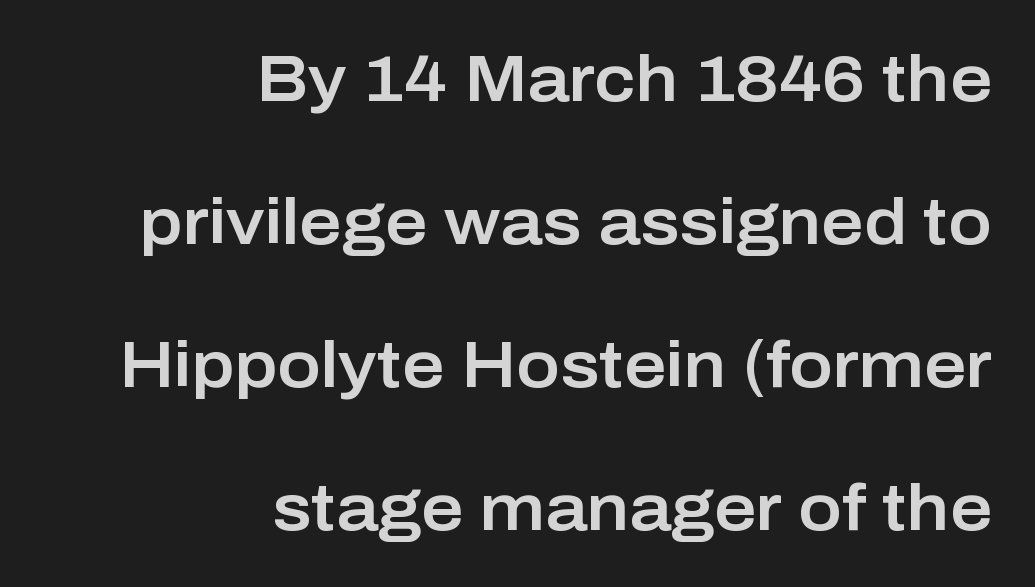
Q: Is the text italic (slanted)? A: No, it is upright.
Q: Is the typeface a serif or a sans-serif typeface? A: Sans-serif.
Q: Is the text underlined? A: No.
Q: How is the paragraph aligned? A: Right-aligned.
Q: Is the spacing between letters normal or unusually wide? A: Normal.
Q: Is the spacing between lines tight, normal or loose? A: Loose.
Q: Width (condensed, normal, or wide)? A: Normal.
Q: Stroke contrast? A: Low.
Q: x-height? A: Medium.
Q: Monospaced? A: No.
